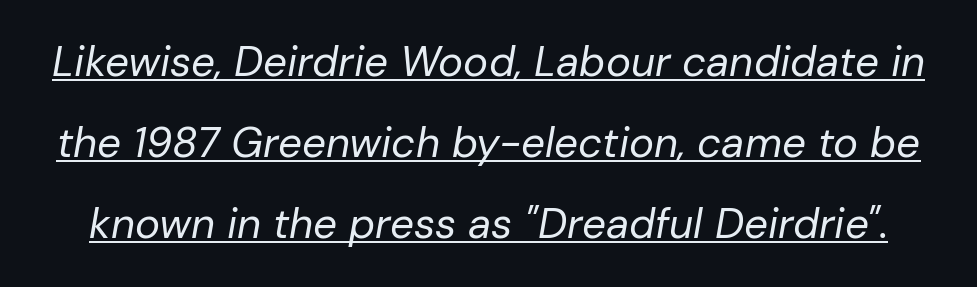
Posture: slanted. Look at the tracking — it's just the regular setting, nothing added. The typeface has the unassuming heft of standard copy or less. One glance says open: line gaps are wider than usual.
